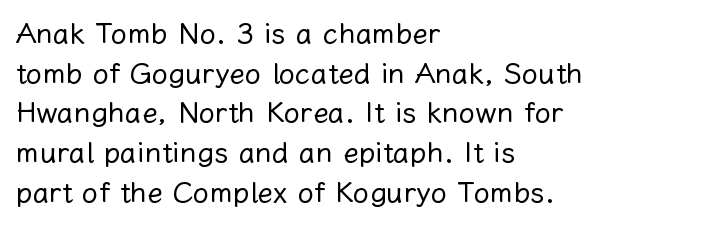
The compositor pushed each line to the left boundary. Nothing unusual about the tracking: characters are spaced as the font intends. The strokes carry an ordinary text weight at most. The face used here is proportionally spaced, like ordinary book or web type. This is the regular roman posture of the typeface. The foot of each line stays bare and open.
